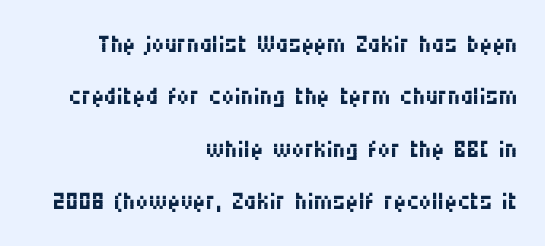
Examine the stroke ends and you'll find no serifs. These lines keep a tight, regular rhythm from letter to letter. The lettering stays uniformly vertical, giving the passage a roman look. You could not count columns in this text — the font is proportionally spaced.
